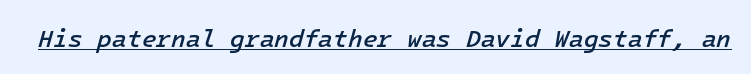
The image shows 24 px text type, italic (leaning right); set normal letter spacing, underlined.
